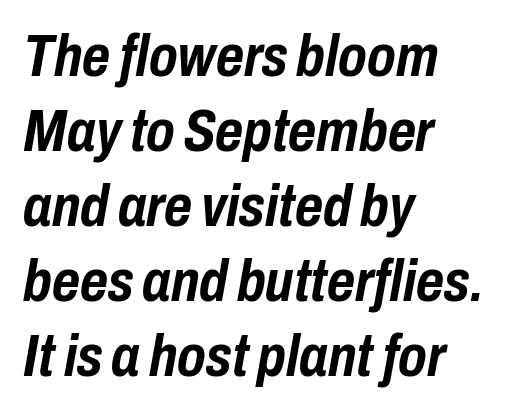
The image shows 60 px semibold, condensed type, italic (leaning right); set left-aligned, normal line spacing (1.25x), normal letter spacing, not underlined; low stroke contrast and a medium x-height.
